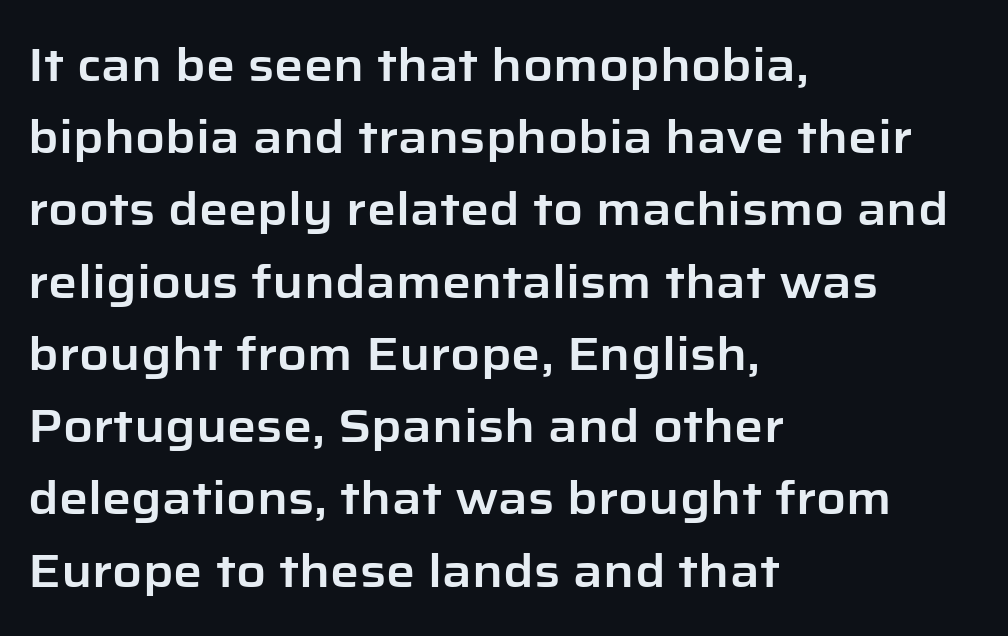
{"serif": "no", "italic": "no", "width": "normal", "stroke_contrast": "low", "x_height": "medium", "monospaced": "no", "underline": "no", "align": "left", "line_spacing": "normal", "line_spacing_ratio": 1.57, "letter_spacing": "normal", "letter_spacing_em": 0.0, "glyph_px": 46}
